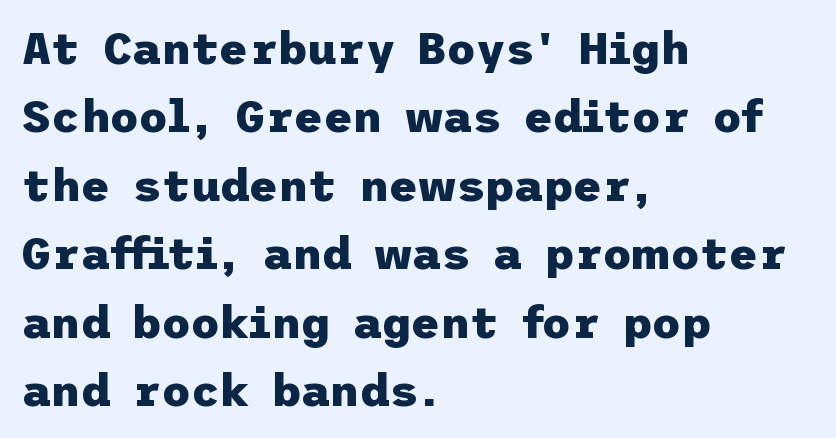
Q: Is the text bold? A: Yes.
Q: Is the text italic (slanted)? A: No, it is upright.
Q: Is the typeface a serif or a sans-serif typeface? A: Sans-serif.
Q: Is the text underlined? A: No.
Q: How is the paragraph aligned? A: Left-aligned.
Q: Is the spacing between letters normal or unusually wide? A: Normal.
Q: Is the spacing between lines tight, normal or loose? A: Normal.
Q: Width (condensed, normal, or wide)? A: Normal.
Q: Stroke contrast? A: Low.
Q: x-height? A: Medium.
